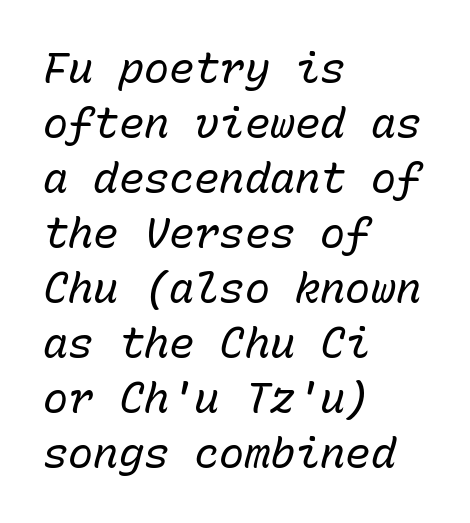
{"italic": "yes", "lean": "right", "slant_degrees": 15, "bold": "no", "weight": "regular", "width": "normal", "stroke_contrast": "low", "x_height": "medium", "monospaced": "yes", "underline": "no", "align": "left", "line_spacing": "normal", "line_spacing_ratio": 1.31, "letter_spacing": "normal", "letter_spacing_em": 0.0, "glyph_px": 42}
